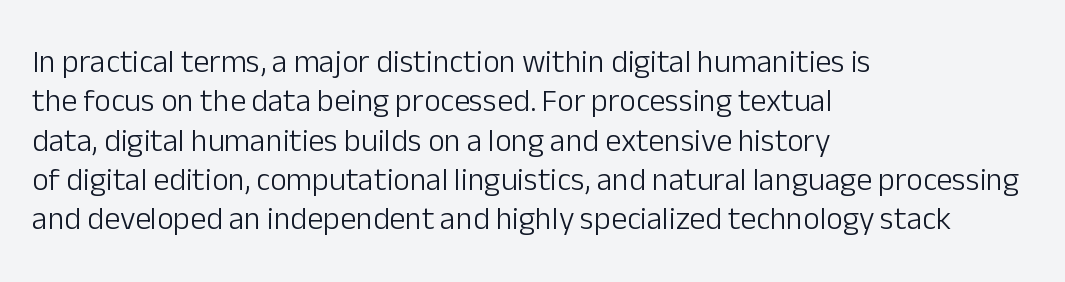
Q: Is the text bold? A: No.
Q: Is the text italic (slanted)? A: No, it is upright.
Q: Is the typeface a serif or a sans-serif typeface? A: Sans-serif.
Q: Is the text underlined? A: No.
Q: How is the paragraph aligned? A: Left-aligned.
Q: Is the spacing between letters normal or unusually wide? A: Normal.
Q: Width (condensed, normal, or wide)? A: Normal.
Q: Stroke contrast? A: Low.
Q: x-height? A: Medium.
Q: Monospaced? A: No.
